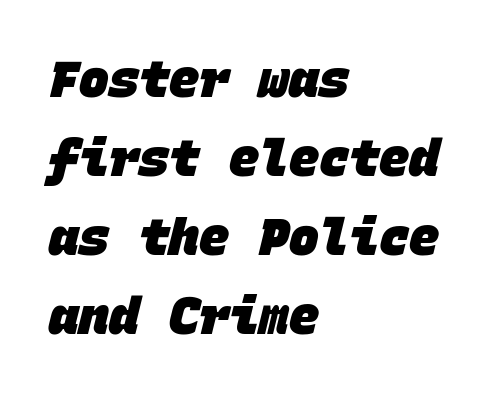
What kind of face is this? One without serifs — a sans. Do the characters align in a grid? Yes, the font is monospaced. The string is rendered with underlining switched off. Caption: standard tracking, unaltered.
